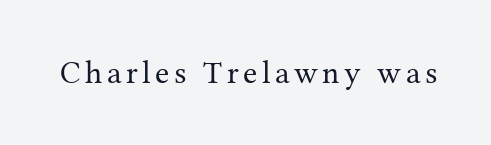
The image shows 32 px regular-weight serif type, upright; set not underlined; medium stroke contrast and a medium x-height.
